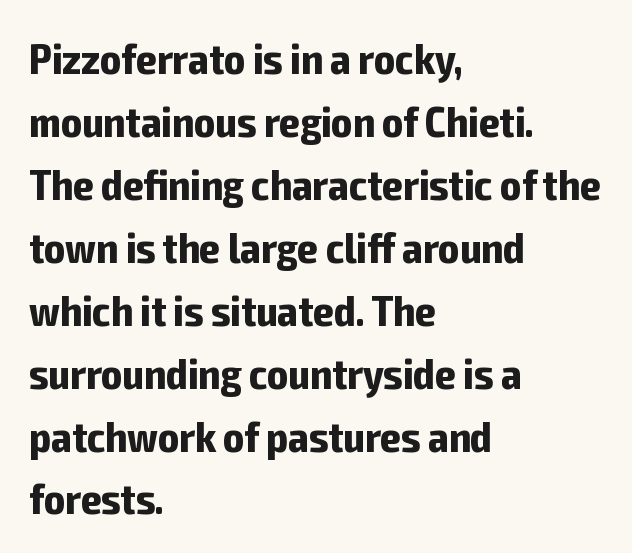
The image shows 44 px bold, condensed sans-serif type, upright; set left-aligned, normal line spacing (1.43x), normal letter spacing, not underlined; low stroke contrast and a medium x-height.
